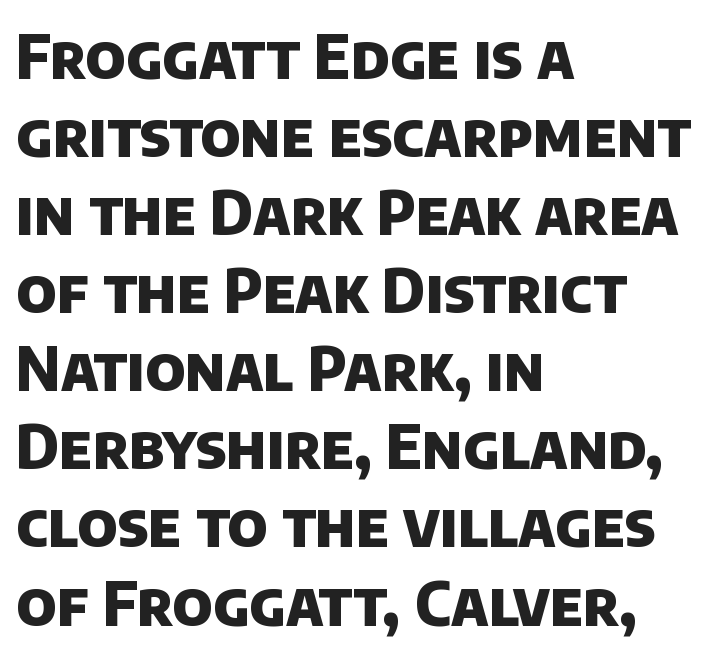
The image shows 61 px heavy sans-serif type; set left-aligned, normal line spacing (1.28x), normal letter spacing, not underlined; low stroke contrast and a large x-height.
